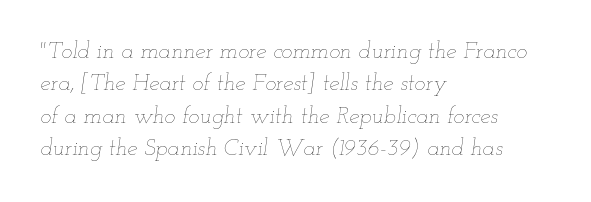
{"italic": "yes", "lean": "right", "slant_degrees": 12, "bold": "no", "underline": "no", "align": "left", "line_spacing": "normal", "line_spacing_ratio": 1.41, "letter_spacing": "normal", "letter_spacing_em": 0.0, "glyph_px": 23}
